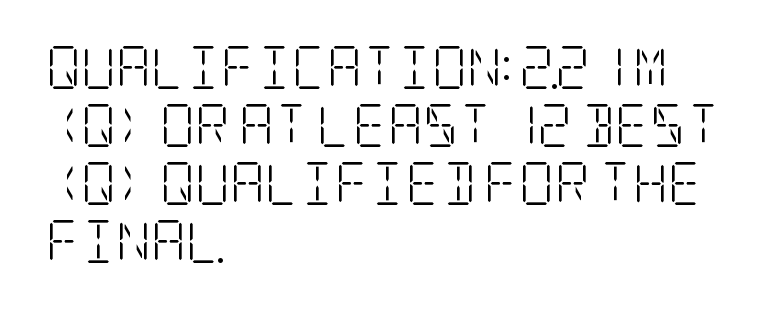
Q: Is the text bold? A: No.
Q: Is the text italic (slanted)? A: No, it is upright.
Q: Is the typeface a serif or a sans-serif typeface? A: Serif.
Q: Is the text underlined? A: No.
Q: How is the paragraph aligned? A: Left-aligned.
Q: Is the spacing between letters normal or unusually wide? A: Normal.
Q: Is the spacing between lines tight, normal or loose? A: Normal.
Q: Width (condensed, normal, or wide)? A: Condensed.
Q: Stroke contrast? A: Low.
Q: x-height? A: Large.
